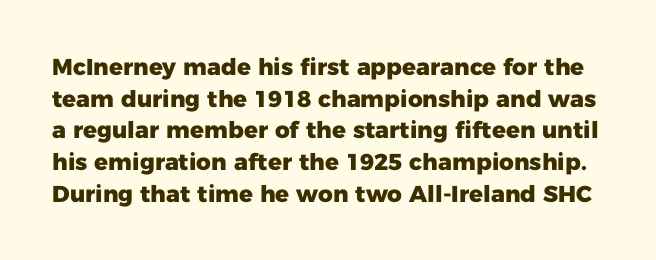
{"italic": "no", "bold": "yes", "underline": "no", "line_spacing": "normal", "line_spacing_ratio": 1.38, "letter_spacing": "normal", "letter_spacing_em": 0.0, "glyph_px": 23}
